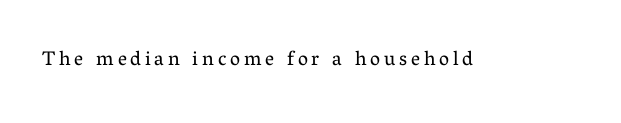
The image shows 20 px text type, upright; set not underlined.
